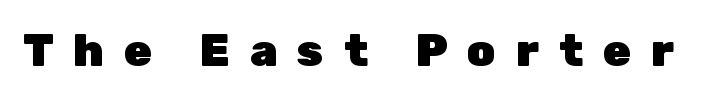
Font category for this specimen: sans-serif. These words are printed bold, with thick strokes throughout. Do the letters lean? They stand straight. Glyph-to-glyph distance is far greater than everyday printed text. Proportional: the letters do not fall into vertical columns. Descender tails drop into unmarked territory.
